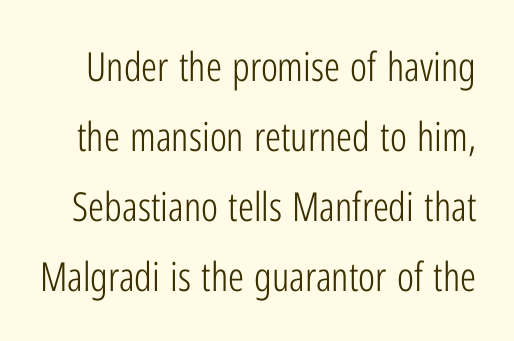
The image shows 40 px light, condensed sans-serif type, upright; set line spacing 1.75x, normal letter spacing, not underlined; low stroke contrast and a medium x-height.
